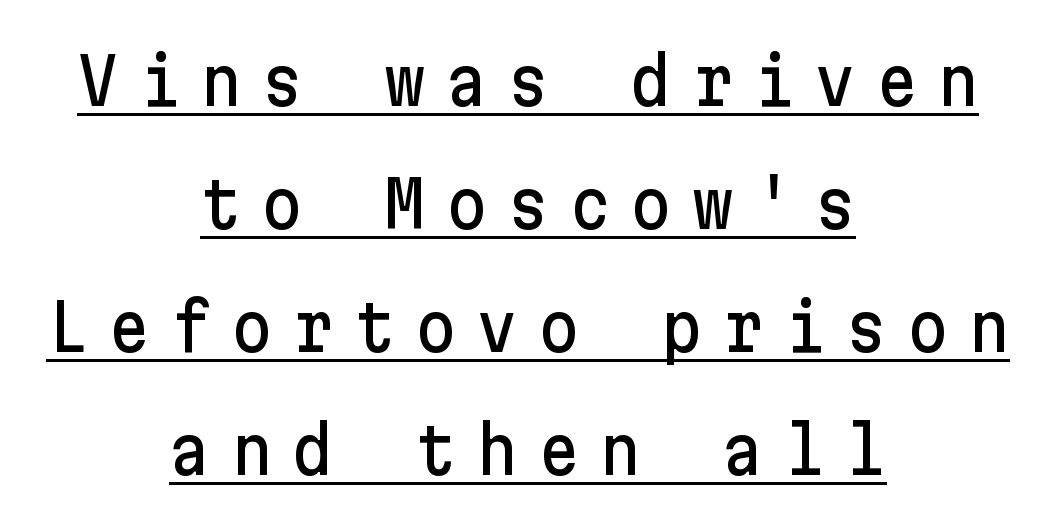
Q: Is the text italic (slanted)? A: No, it is upright.
Q: Is the typeface a serif or a sans-serif typeface? A: Sans-serif.
Q: Is the text underlined? A: Yes.
Q: How is the paragraph aligned? A: Centered.
Q: Is the spacing between letters normal or unusually wide? A: Unusually wide.
Q: Is the spacing between lines tight, normal or loose? A: Loose.
Q: Width (condensed, normal, or wide)? A: Normal.
Q: Stroke contrast? A: Low.
Q: x-height? A: Medium.
